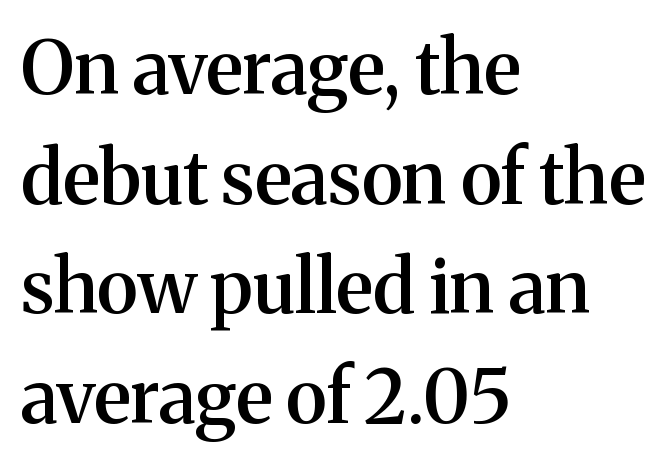
Descenders are the only things crossing below the line. Inter-character spacing is left at the font's built-in metrics. Regarding serifs, this sample has them. A typesetter would call this leading conventional body-copy spacing. This sample is left-justified, so line endings fall wherever the words run out. You could not count columns in this text — the font is proportionally spaced.
